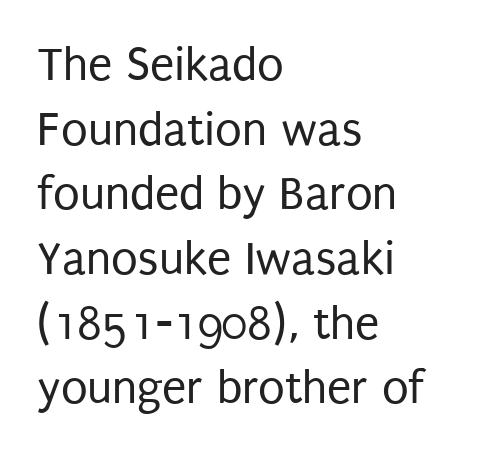
The image shows 49 px regular-weight, condensed sans-serif type, upright; set left-aligned, normal line spacing (1.32x), normal letter spacing, not underlined; low stroke contrast and a large x-height.
